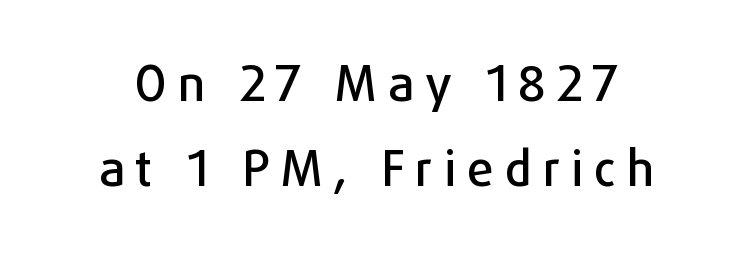
Observe the wide spacing: letters keep a clear distance from each other. The baseline area is clear. Every character sits straight up, as roman type does. Serif or sans? Sans — the stroke terminals are bare. The rendering uses natural spacing where letterforms have individual widths.
